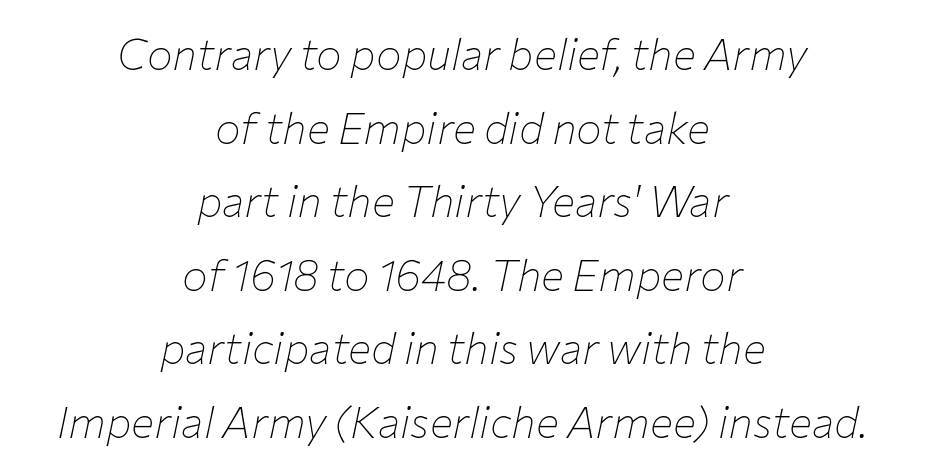
{"italic": "yes", "lean": "right", "slant_degrees": 12, "bold": "no", "weight": "thin", "width": "normal", "stroke_contrast": "low", "x_height": "medium", "monospaced": "no", "underline": "no", "align": "center", "line_spacing_ratio": 1.71, "letter_spacing": "normal", "letter_spacing_em": 0.0, "glyph_px": 43}
